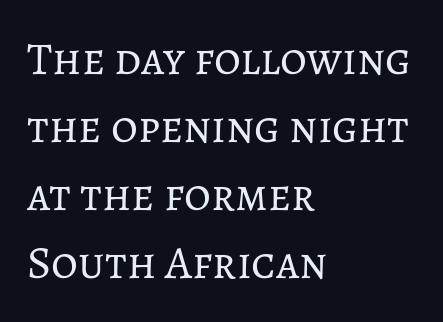
The line texture is even and compact thanks to regular tracking. The font's upright variant was chosen for this text. Each letter keeps its own natural width here, so spacing adapts to shape. Notice how descenders clear the ascenders below comfortably — that's standard leading. A quiet, ordinary-to-light weight characterises the typeface. Underline: absent.
